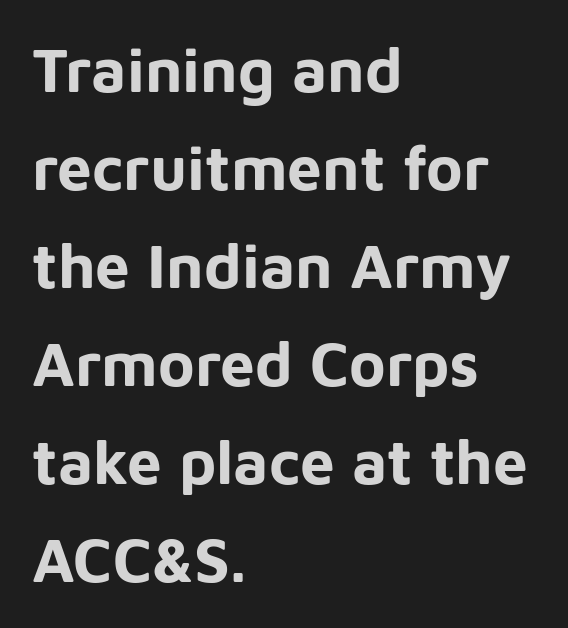
The rendering uses natural spacing where letterforms have individual widths. The typeface chosen for these lines omits serifs. This rendering uses left alignment, leaving the right contour irregular. A roman cut, with each character standing at attention. Interline gaps are of average width in this sample.
